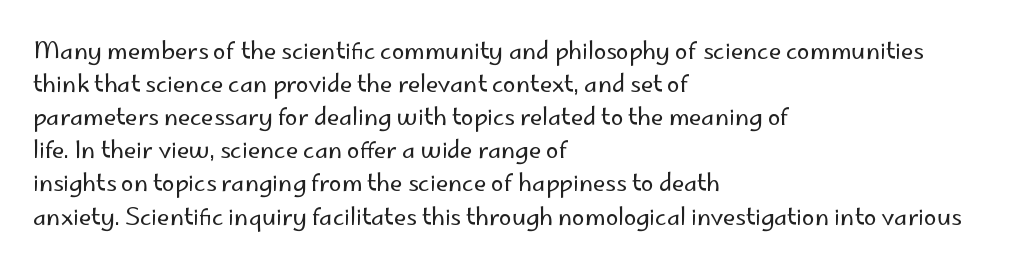
Does extra space separate the letters? No, they use regular spacing. The rendering anchors every line to the left-hand side. The axis of the letterforms is exactly vertical. These lines sit exactly where default settings would place them. Ink coverage per letter is moderate at most. Bare-footed words on every line.
